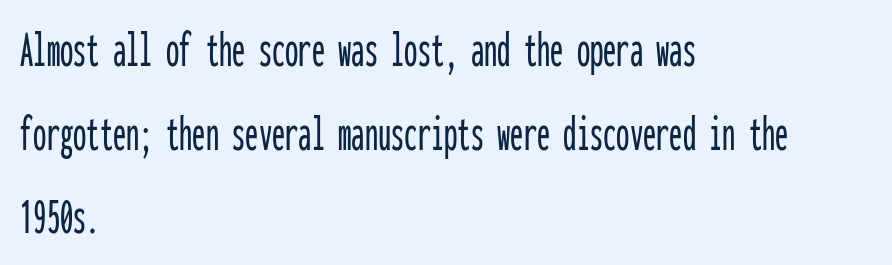
{"serif": "no", "italic": "no", "width": "condensed", "stroke_contrast": "low", "x_height": "medium", "monospaced": "yes", "underline": "no", "align": "left", "line_spacing": "normal", "line_spacing_ratio": 1.58, "letter_spacing": "normal", "letter_spacing_em": 0.0, "glyph_px": 53}
